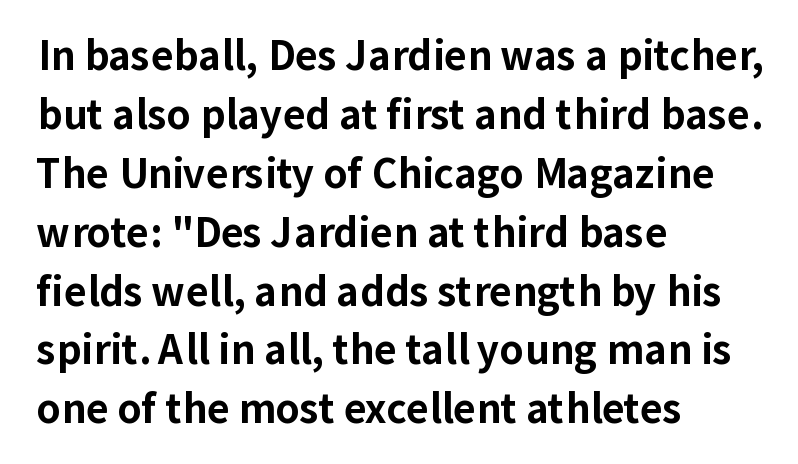
{"serif": "no", "italic": "no", "bold": "yes", "weight": "bold", "width": "normal", "stroke_contrast": "low", "x_height": "medium", "monospaced": "no", "underline": "no", "align": "left", "line_spacing": "normal", "line_spacing_ratio": 1.51, "letter_spacing": "normal", "letter_spacing_em": 0.0, "glyph_px": 39}
